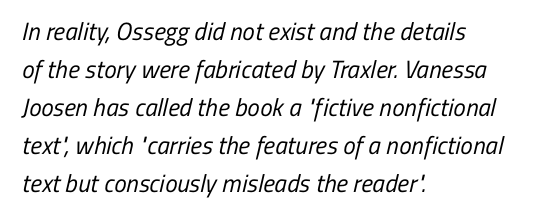
The image shows 25 px text type; set left-aligned, normal line spacing (1.52x), normal letter spacing, not underlined.
